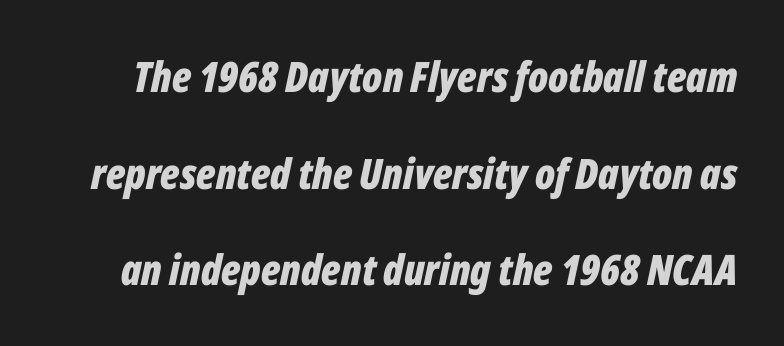
Q: Is the text bold? A: Yes.
Q: Is the text italic (slanted)? A: Yes, it leans right by about 12 degrees.
Q: Is the text underlined? A: No.
Q: Is the spacing between letters normal or unusually wide? A: Normal.
Q: Is the spacing between lines tight, normal or loose? A: Loose.
Q: Width (condensed, normal, or wide)? A: Condensed.
Q: Stroke contrast? A: Low.
Q: x-height? A: Medium.
Q: Monospaced? A: No.
